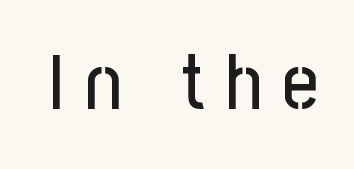
The image shows 78 px condensed sans-serif type, upright; set unusually wide letter spacing (+0.27 em), not underlined; low stroke contrast and a medium x-height.
